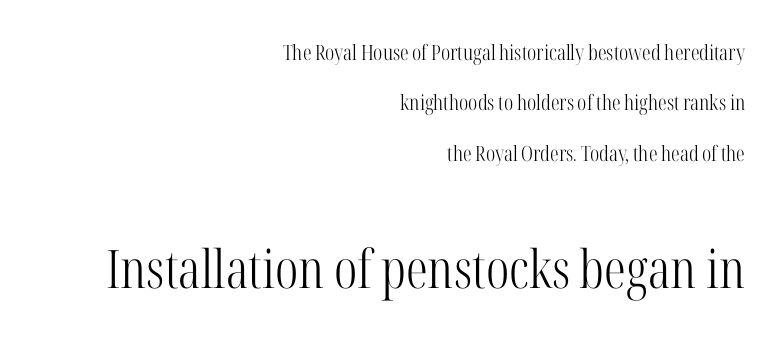
Inter-character spacing is left at the font's built-in metrics. Visually, the bottom section dominates because its glyphs are scaled up. The paragraph has a hard right edge and a soft left edge. Type style note: has serifs.
